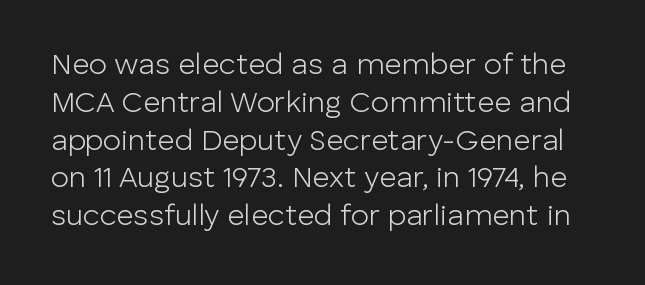
Q: Is the text bold? A: No.
Q: Is the text italic (slanted)? A: No, it is upright.
Q: Is the typeface a serif or a sans-serif typeface? A: Sans-serif.
Q: Is the text underlined? A: No.
Q: Is the spacing between letters normal or unusually wide? A: Normal.
Q: Is the spacing between lines tight, normal or loose? A: Normal.
Q: Width (condensed, normal, or wide)? A: Normal.
Q: Stroke contrast? A: Low.
Q: x-height? A: Medium.
Q: Monospaced? A: No.
